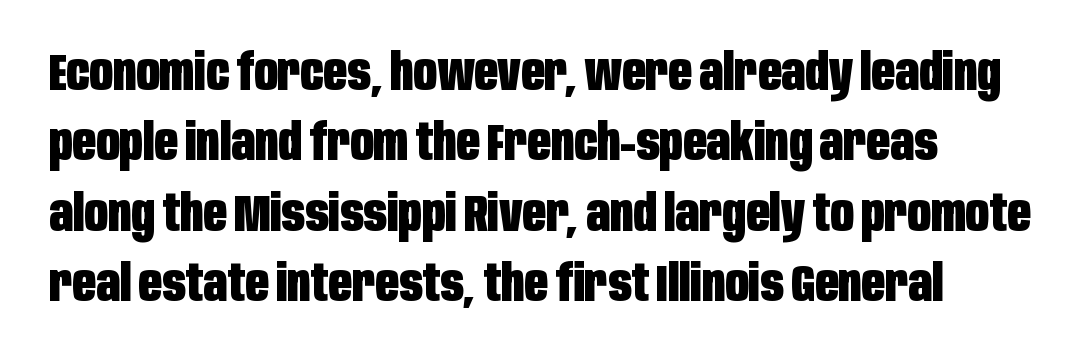
{"serif": "no", "italic": "no", "bold": "yes", "weight": "heavy", "width": "condensed", "stroke_contrast": "low", "x_height": "large", "monospaced": "no", "underline": "no", "align": "left", "line_spacing": "normal", "line_spacing_ratio": 1.38, "letter_spacing": "normal", "letter_spacing_em": 0.0, "glyph_px": 51}
